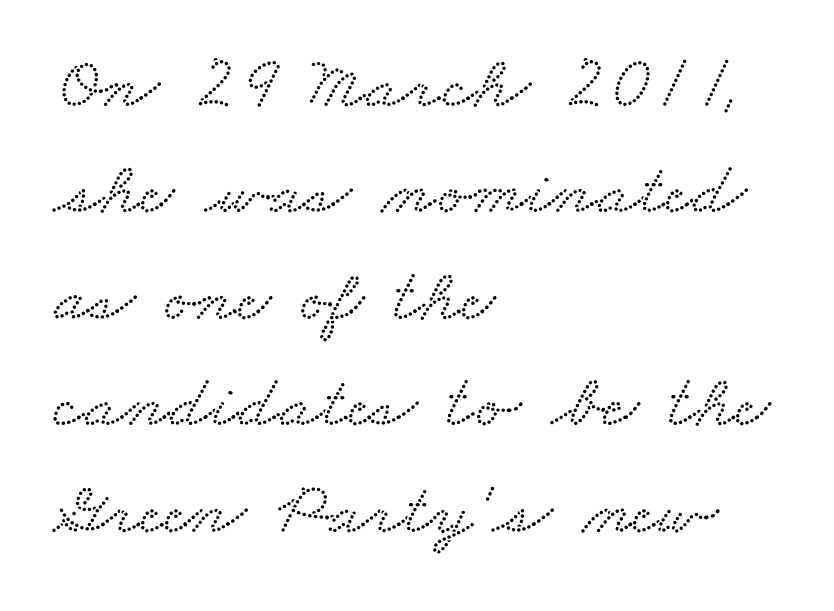
Q: Is the typeface a serif or a sans-serif typeface? A: Serif.
Q: Is the text underlined? A: No.
Q: How is the paragraph aligned? A: Left-aligned.
Q: Is the spacing between letters normal or unusually wide? A: Normal.
Q: Is the spacing between lines tight, normal or loose? A: Normal.
Q: Width (condensed, normal, or wide)? A: Wide.
Q: Stroke contrast? A: Low.
Q: x-height? A: Small.
Q: Monospaced? A: No.
